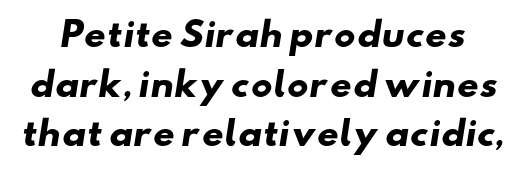
{"serif": "no", "bold": "yes", "weight": "heavy", "width": "wide", "stroke_contrast": "low", "x_height": "small", "monospaced": "no", "underline": "no", "line_spacing": "normal", "line_spacing_ratio": 1.46, "letter_spacing": "normal", "letter_spacing_em": 0.0, "glyph_px": 34}
